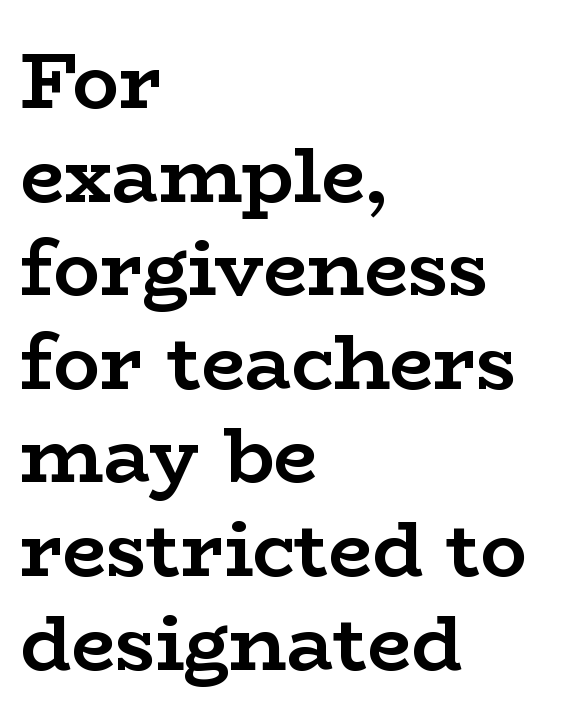
The image shows 78 px semibold, wide serif type, upright; set left-aligned, line spacing 1.2x, normal letter spacing, not underlined; low stroke contrast and a medium x-height.
